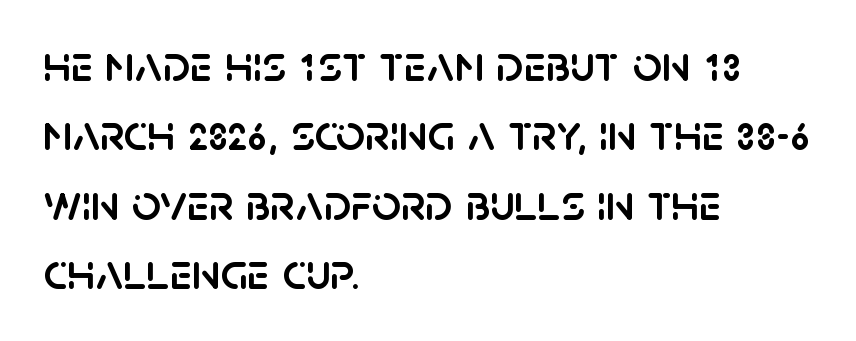
The image shows 51 px sans-serif type, upright; set left-aligned, normal line spacing (1.36x), normal letter spacing, not underlined; low stroke contrast and a large x-height.
